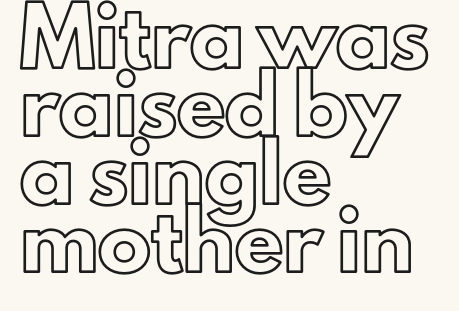
What's the leading like? Ordinary, nothing unusual. These lines were composed using upright roman letters. Compared with a centered layout, this one pins lines to the left instead. The baseline area is clear. The tracking reads as untouched default to a designer's eye.
